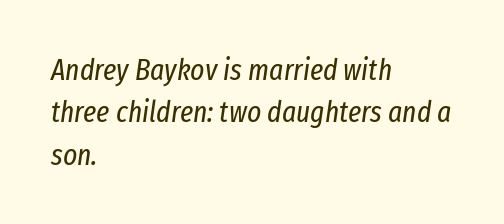
The image shows 30 px regular-weight, condensed type, italic (leaning right); set left-aligned, normal line spacing (1.41x), normal letter spacing, not underlined; low stroke contrast and a medium x-height.
